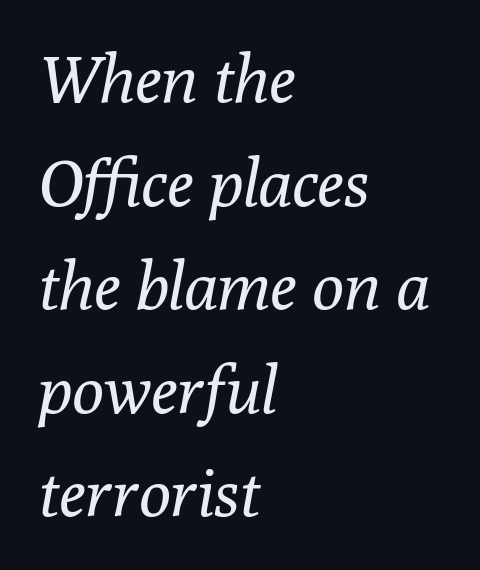
{"serif": "yes", "italic": "yes", "lean": "right", "slant_degrees": 10, "bold": "no", "weight": "regular", "width": "normal", "stroke_contrast": "low", "x_height": "medium", "monospaced": "no", "underline": "no", "align": "left", "line_spacing": "normal", "line_spacing_ratio": 1.57, "letter_spacing": "normal", "letter_spacing_em": 0.0, "glyph_px": 66}
